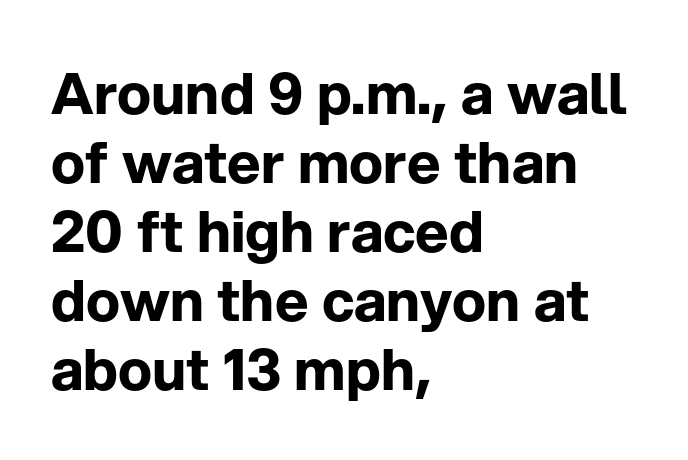
The image shows 57 px bold sans-serif type, upright; set left-aligned, line spacing 1.21x, normal letter spacing, not underlined; low stroke contrast and a medium x-height.
